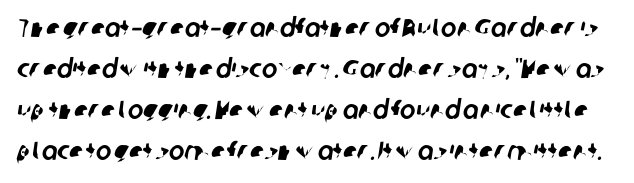
The block of text has a typical density, with ordinary space between rows. The strip under each line holds only bare page. Look at the tracking — it's just the regular setting, nothing added.
